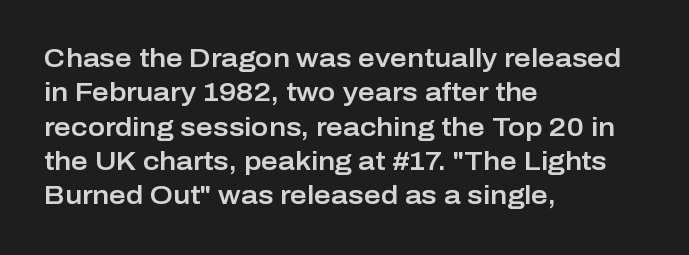
Q: Is the text italic (slanted)? A: No, it is upright.
Q: Is the text underlined? A: No.
Q: How is the paragraph aligned? A: Left-aligned.
Q: Is the spacing between letters normal or unusually wide? A: Normal.
Q: Is the spacing between lines tight, normal or loose? A: Normal.
